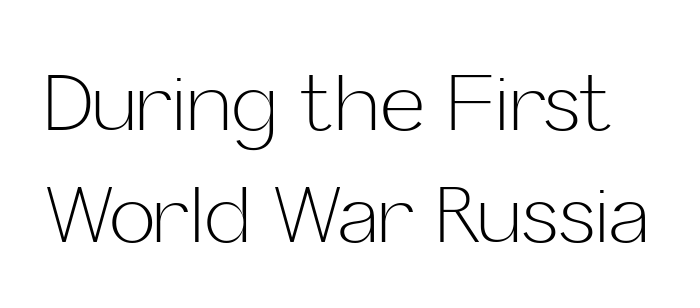
The image shows 77 px light sans-serif type, upright; set normal line spacing (1.46x), normal letter spacing, not underlined; low stroke contrast and a medium x-height.
